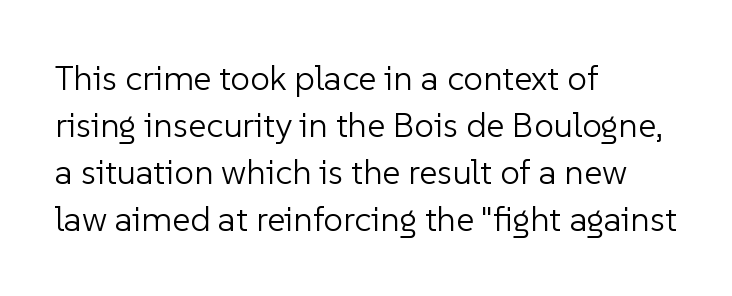
Q: Is the text bold? A: No.
Q: Is the text italic (slanted)? A: No, it is upright.
Q: Is the typeface a serif or a sans-serif typeface? A: Sans-serif.
Q: Is the text underlined? A: No.
Q: How is the paragraph aligned? A: Left-aligned.
Q: Is the spacing between letters normal or unusually wide? A: Normal.
Q: Is the spacing between lines tight, normal or loose? A: Normal.
Q: Width (condensed, normal, or wide)? A: Normal.
Q: Stroke contrast? A: Low.
Q: x-height? A: Medium.
Q: Monospaced? A: No.
